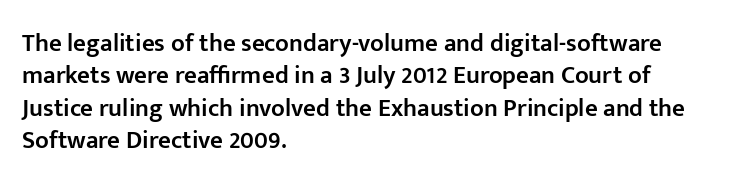
Q: Is the text bold? A: Semi-bold.
Q: Is the text italic (slanted)? A: No, it is upright.
Q: Is the text underlined? A: No.
Q: How is the paragraph aligned? A: Left-aligned.
Q: Is the spacing between letters normal or unusually wide? A: Normal.
Q: Is the spacing between lines tight, normal or loose? A: Normal.
